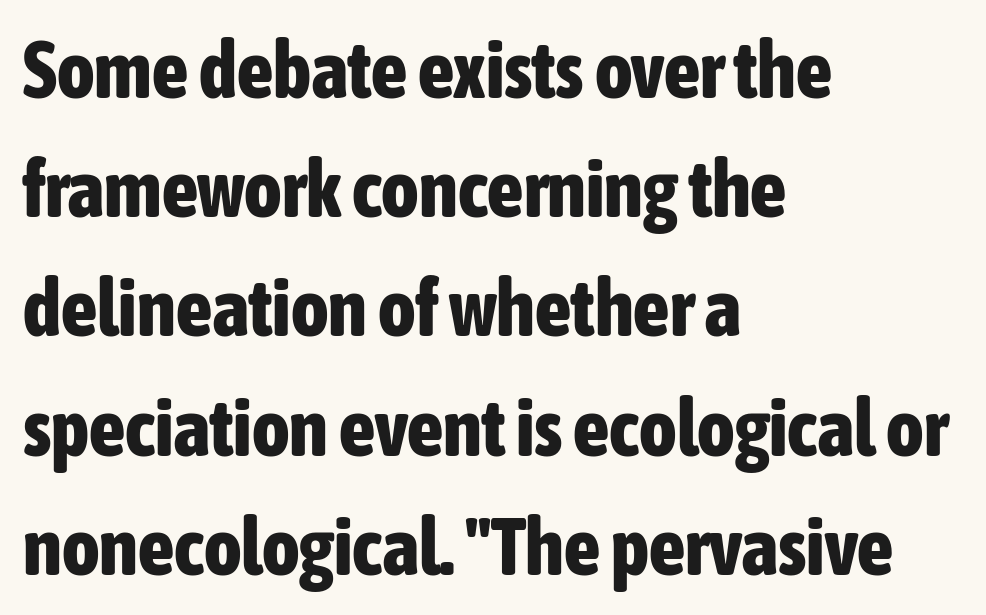
Q: Is the text bold? A: Yes.
Q: Is the text italic (slanted)? A: No, it is upright.
Q: Is the typeface a serif or a sans-serif typeface? A: Sans-serif.
Q: Is the text underlined? A: No.
Q: How is the paragraph aligned? A: Left-aligned.
Q: Is the spacing between letters normal or unusually wide? A: Normal.
Q: Is the spacing between lines tight, normal or loose? A: Normal.
Q: Width (condensed, normal, or wide)? A: Condensed.
Q: Stroke contrast? A: Low.
Q: x-height? A: Medium.
Q: Monospaced? A: No.
